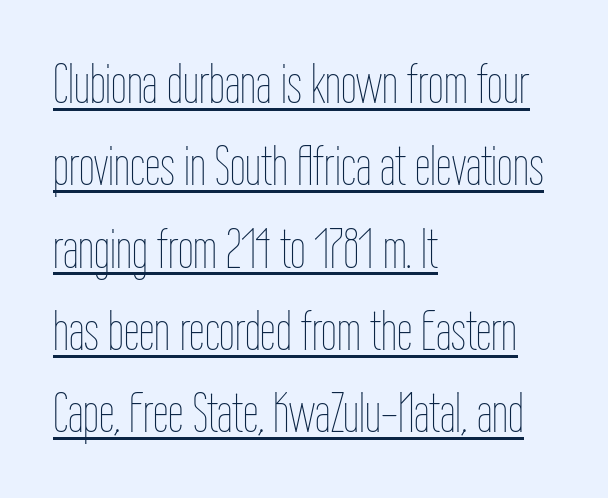
The image shows 56 px thin, condensed type, upright; set left-aligned, normal line spacing (1.47x), normal letter spacing, underlined; low stroke contrast and a medium x-height.
